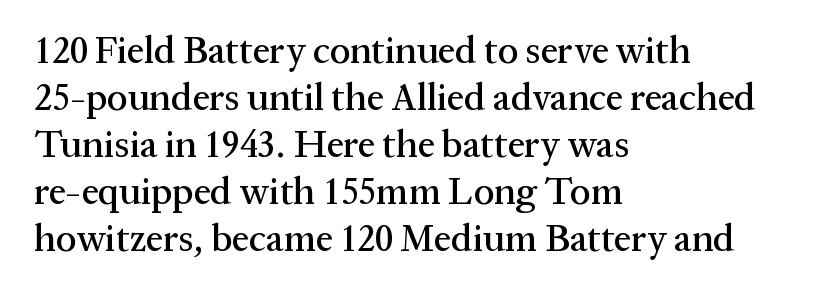
Q: Is the text italic (slanted)? A: No, it is upright.
Q: Is the typeface a serif or a sans-serif typeface? A: Serif.
Q: Is the text underlined? A: No.
Q: How is the paragraph aligned? A: Left-aligned.
Q: Is the spacing between letters normal or unusually wide? A: Normal.
Q: Width (condensed, normal, or wide)? A: Normal.
Q: Stroke contrast? A: Medium.
Q: x-height? A: Medium.
Q: Monospaced? A: No.
